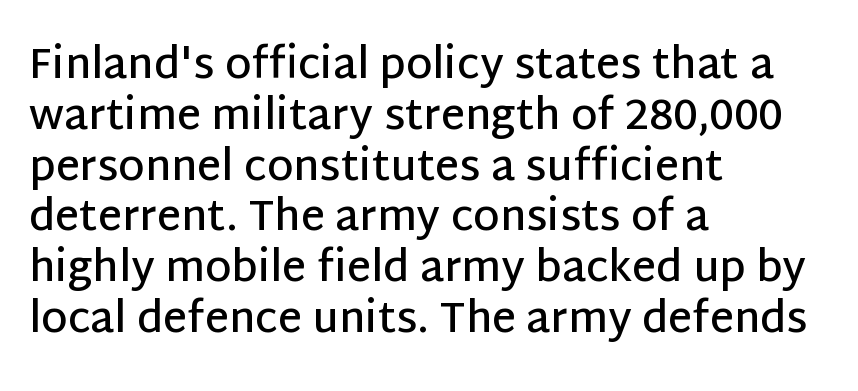
Quick note: not italic, upright. Letterform terminals end flat and unadorned throughout the passage. Caption: semibold face, moderately heavy strokes. Students, note that the glyphs here touch the page at normal intervals.
